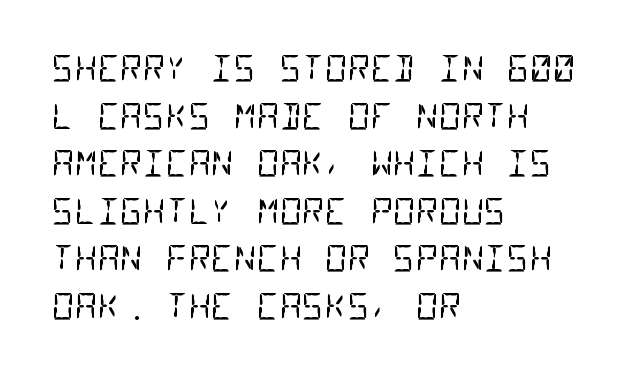
{"serif": "no", "bold": "no", "weight": "regular", "width": "condensed", "stroke_contrast": "low", "x_height": "large", "monospaced": "yes", "underline": "no", "align": "left", "line_spacing": "normal", "line_spacing_ratio": 1.36, "letter_spacing": "normal", "letter_spacing_em": 0.0, "glyph_px": 35}
